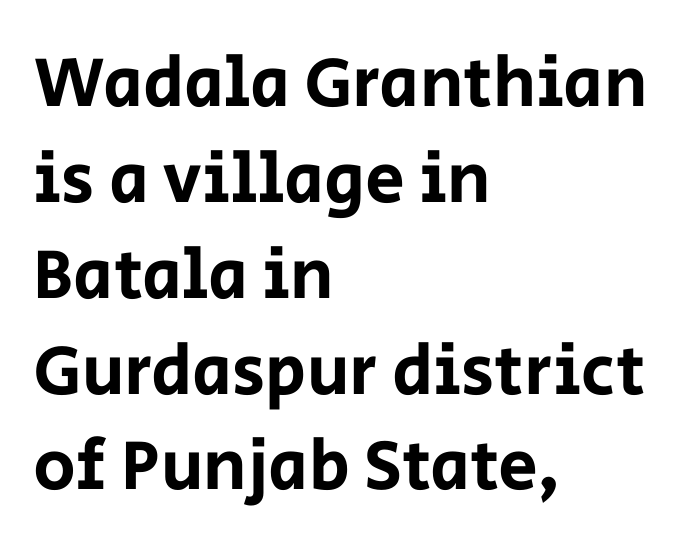
Characters remain perfectly vertical along every line. Visually the block forms a straight wall on the left and a jagged coastline on the right. The space directly below the letters is spotless. Serifs: no, the terminals of the letterforms are clean.
